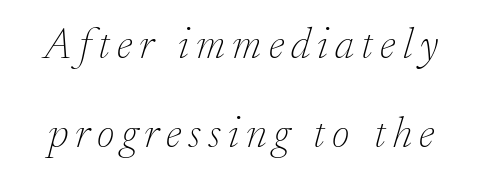
Yep, that's italic — everything's leaning. Stem width sits at or under what a default text font uses. This is serif lettering, the kind often seen in printed books. Think of a printed novel: that variable character pitch is what you see here.
